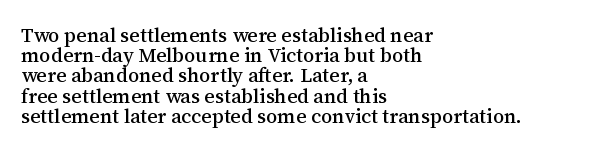
The image shows 20 px text type, upright; set left-aligned, tight line spacing (1.01x), normal letter spacing, not underlined.
